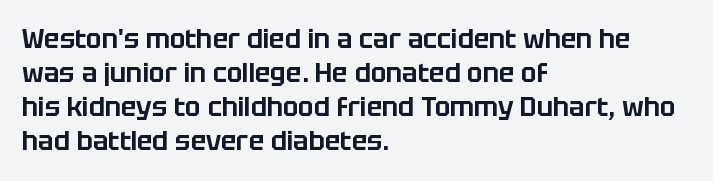
The image shows 26 px text type, upright; set left-aligned, normal line spacing (1.31x), normal letter spacing, not underlined.
